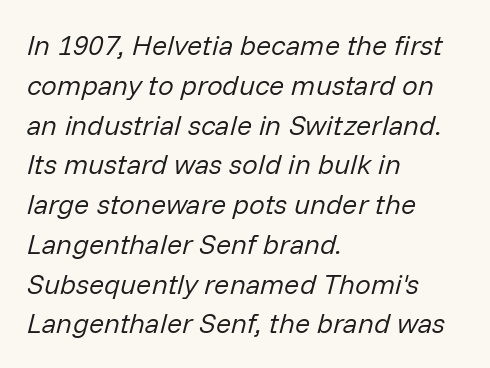
{"italic": "yes", "lean": "right", "slant_degrees": 14, "bold": "no", "weight": "regular", "width": "normal", "stroke_contrast": "low", "x_height": "medium", "monospaced": "no", "underline": "no", "align": "left", "line_spacing": "normal", "line_spacing_ratio": 1.42, "letter_spacing": "normal", "letter_spacing_em": 0.0, "glyph_px": 28}
